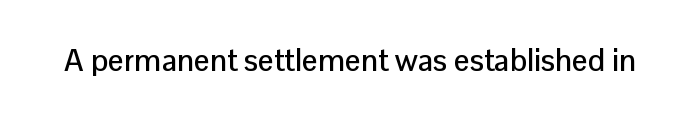
Q: Is the text italic (slanted)? A: No, it is upright.
Q: Is the typeface a serif or a sans-serif typeface? A: Sans-serif.
Q: Is the text underlined? A: No.
Q: Is the spacing between letters normal or unusually wide? A: Normal.
Q: Width (condensed, normal, or wide)? A: Normal.
Q: Stroke contrast? A: Low.
Q: x-height? A: Medium.
Q: Monospaced? A: No.
